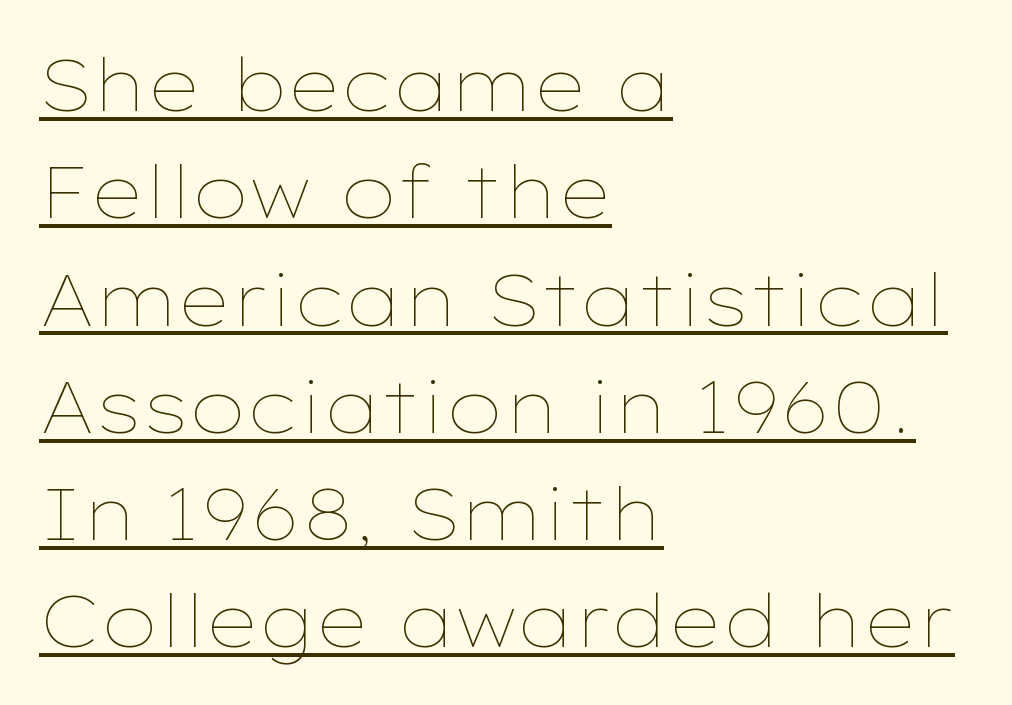
Q: Is the text bold? A: No.
Q: Is the text italic (slanted)? A: No, it is upright.
Q: Is the text underlined? A: Yes.
Q: How is the paragraph aligned? A: Left-aligned.
Q: Is the spacing between letters normal or unusually wide? A: Normal.
Q: Is the spacing between lines tight, normal or loose? A: Normal.
Q: Width (condensed, normal, or wide)? A: Wide.
Q: Stroke contrast? A: Low.
Q: x-height? A: Medium.
Q: Monospaced? A: No.
